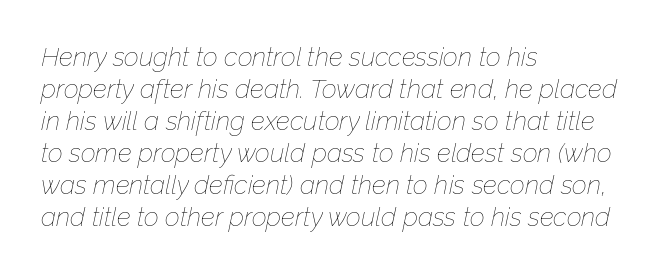
{"italic": "yes", "lean": "right", "slant_degrees": 12, "bold": "no", "underline": "no", "align": "left", "line_spacing_ratio": 1.23, "letter_spacing": "normal", "letter_spacing_em": 0.0, "glyph_px": 26}
